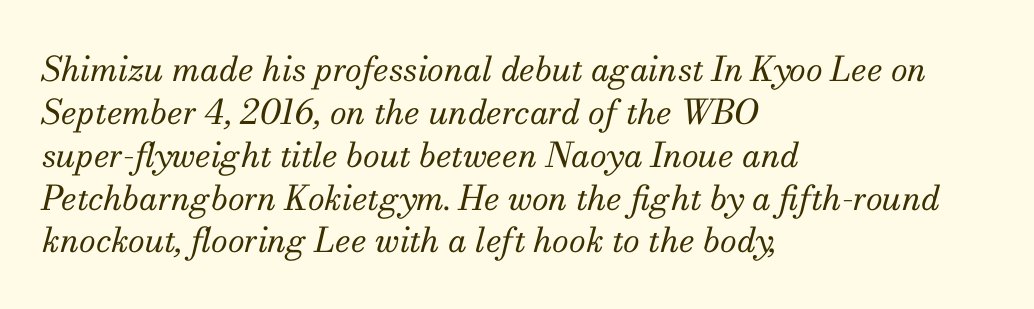
{"serif": "yes", "italic": "yes", "lean": "right", "slant_degrees": 13, "bold": "no", "weight": "regular", "width": "normal", "stroke_contrast": "medium", "x_height": "small", "monospaced": "no", "underline": "no", "align": "left", "line_spacing": "normal", "line_spacing_ratio": 1.26, "letter_spacing": "normal", "letter_spacing_em": 0.0, "glyph_px": 34}
